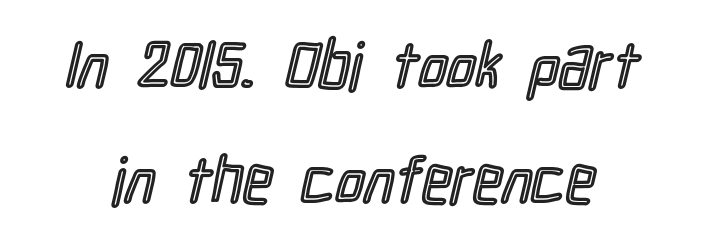
The image shows 65 px condensed type; set line spacing 1.77x, normal letter spacing, not underlined; a medium x-height.
